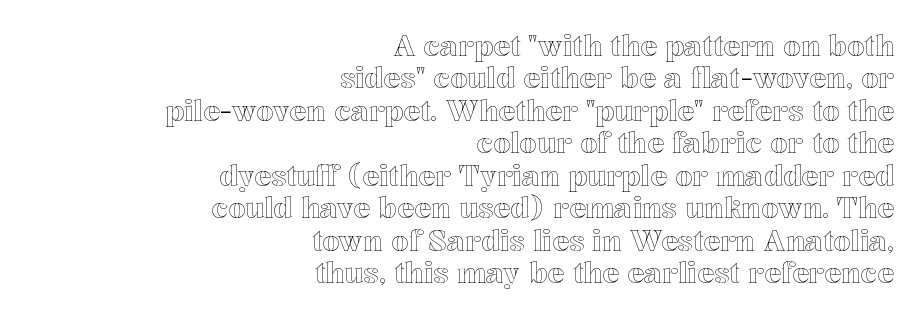
Q: Is the text italic (slanted)? A: No, it is upright.
Q: Is the text underlined? A: No.
Q: How is the paragraph aligned? A: Right-aligned.
Q: Is the spacing between letters normal or unusually wide? A: Normal.
Q: Width (condensed, normal, or wide)? A: Normal.
Q: x-height? A: Medium.
Q: Monospaced? A: No.
